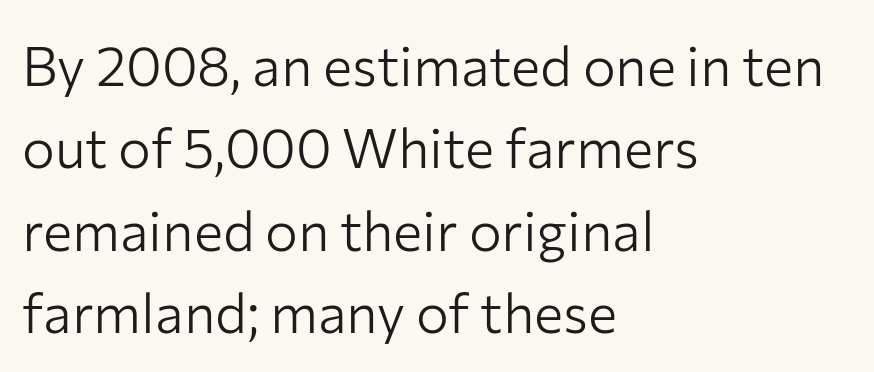
Q: Is the text bold? A: No.
Q: Is the text italic (slanted)? A: No, it is upright.
Q: Is the typeface a serif or a sans-serif typeface? A: Sans-serif.
Q: Is the text underlined? A: No.
Q: How is the paragraph aligned? A: Left-aligned.
Q: Is the spacing between letters normal or unusually wide? A: Normal.
Q: Is the spacing between lines tight, normal or loose? A: Normal.
Q: Width (condensed, normal, or wide)? A: Normal.
Q: Stroke contrast? A: Low.
Q: x-height? A: Medium.
Q: Monospaced? A: No.
